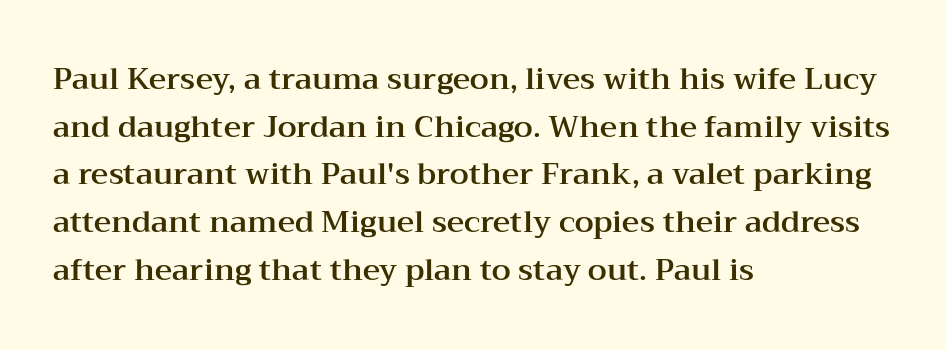
The image shows 30 px wide serif type, upright; set left-aligned, normal line spacing (1.59x), normal letter spacing, not underlined; medium stroke contrast and a medium x-height.
